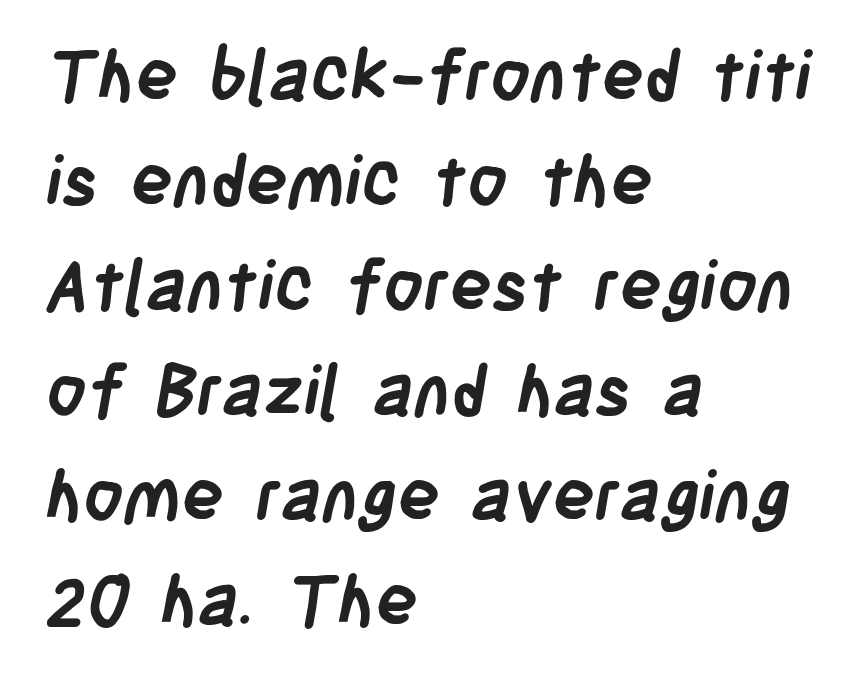
The space directly below the letters is spotless. Summary of weight: heavy, a full bold. Is the letter spacing exaggerated? No — it looks like the ordinary default. Nope, no serifs anywhere on these letters. A classic flush-left, rag-right setting is used for this passage.
